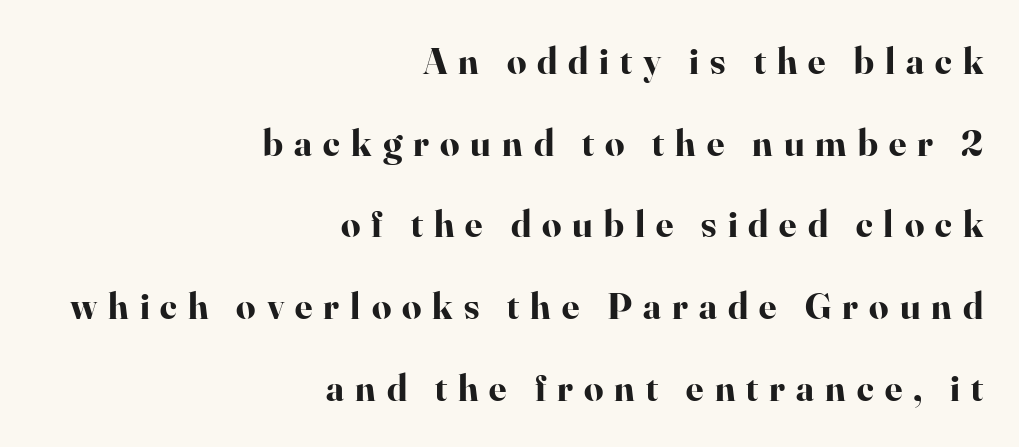
{"serif": "yes", "italic": "no", "bold": "yes", "weight": "bold", "width": "normal", "stroke_contrast": "high", "x_height": "small", "monospaced": "no", "underline": "no", "align": "right", "line_spacing": "loose", "line_spacing_ratio": 2.15, "letter_spacing": "wide", "letter_spacing_em": 0.29, "glyph_px": 38}
